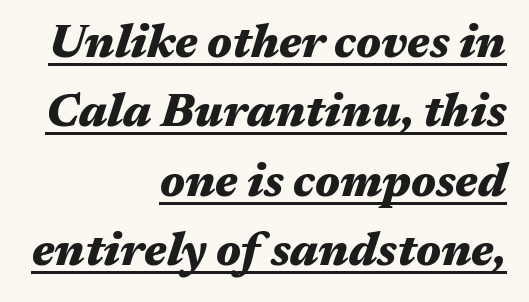
{"italic": "yes", "lean": "right", "slant_degrees": 17, "bold": "yes", "weight": "heavy", "width": "wide", "stroke_contrast": "medium", "x_height": "medium", "monospaced": "no", "underline": "yes", "align": "right", "line_spacing": "normal", "line_spacing_ratio": 1.51, "letter_spacing": "normal", "letter_spacing_em": 0.0, "glyph_px": 46}
